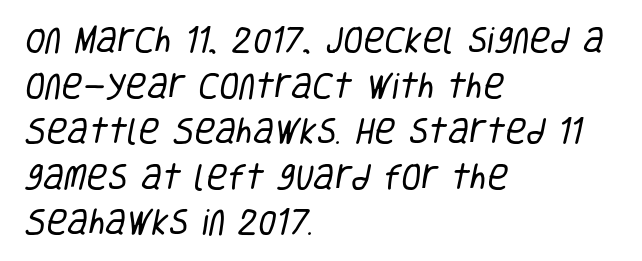
Q: Is the text bold? A: No.
Q: Is the typeface a serif or a sans-serif typeface? A: Sans-serif.
Q: Is the text underlined? A: No.
Q: How is the paragraph aligned? A: Left-aligned.
Q: Is the spacing between letters normal or unusually wide? A: Normal.
Q: Is the spacing between lines tight, normal or loose? A: Normal.
Q: Width (condensed, normal, or wide)? A: Condensed.
Q: Stroke contrast? A: Low.
Q: x-height? A: Large.
Q: Monospaced? A: No.
